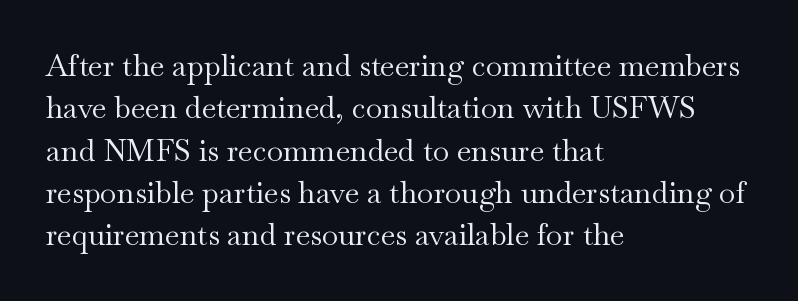
In CSS terms this would be text-align: left. Weight: in the light-to-regular range. Does the lettering tilt? It doesn't — this is upright. Serifs: yes, visible at the terminals of the letterforms. One glance says typical: line gaps are just what's usual. Proportional: the letters do not fall into vertical columns.
